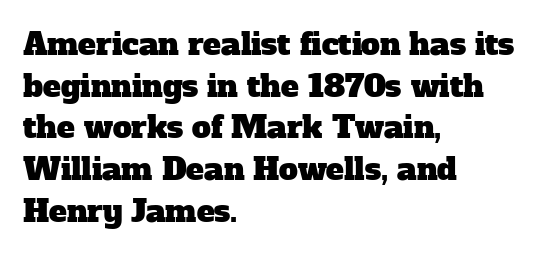
Nobody drew a line under any word here. This rendering leaves character spacing at its baseline value. The lines are quadded left. The block of text has a typical density, with ordinary space between rows. The face used here is proportionally spaced, like ordinary book or web type.
